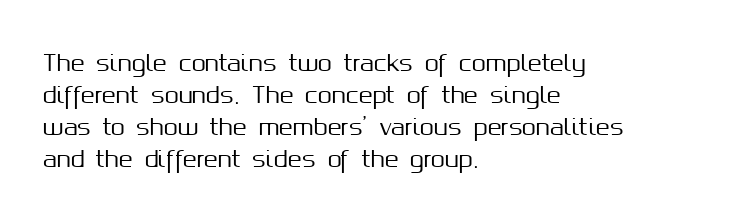
{"italic": "no", "underline": "no", "align": "left", "line_spacing": "normal", "line_spacing_ratio": 1.39, "letter_spacing": "normal", "letter_spacing_em": 0.0, "glyph_px": 23}
